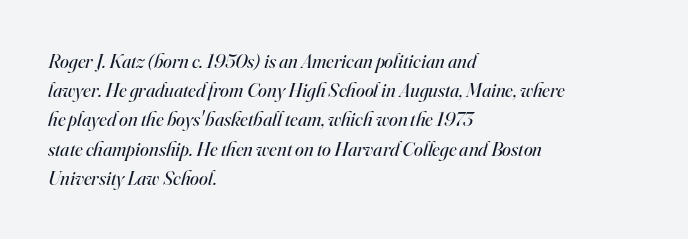
The image shows 20 px text type, italic (leaning right); set left-aligned, normal line spacing (1.46x), normal letter spacing, not underlined.
